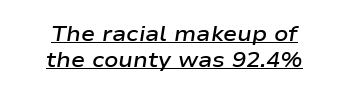
The typesetter chose a symmetrical, centered arrangement here. The glyphs look as if they've been sheared to an angle. Underlining? Definitely there. As a designer I'd log this as weight 600, semibold. Observe the ordinary spacing: letters are neighbours, not strangers.
